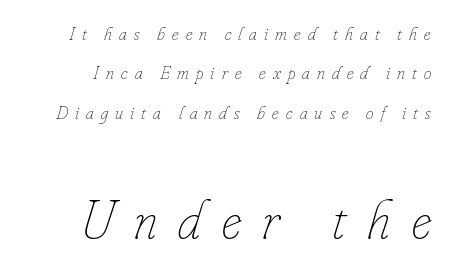
The image shows 56 px thin, condensed type, italic (leaning right); set loose line spacing (2.07x), unusually wide letter spacing (+0.38 em), not underlined; the second (bottom) block is 2.95x larger; low stroke contrast and a small x-height.
